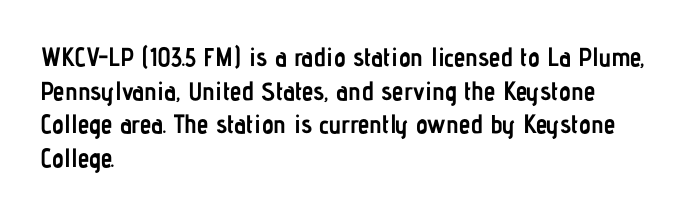
Regarding leading, the lines here are spaced in the standard way. Nothing unusual about the tracking: characters are spaced as the font intends. Clear beneath every line of the passage. The compositor pushed each line to the left boundary. Ascenders rise straight up at ninety degrees. The font is running at its bold setting.
